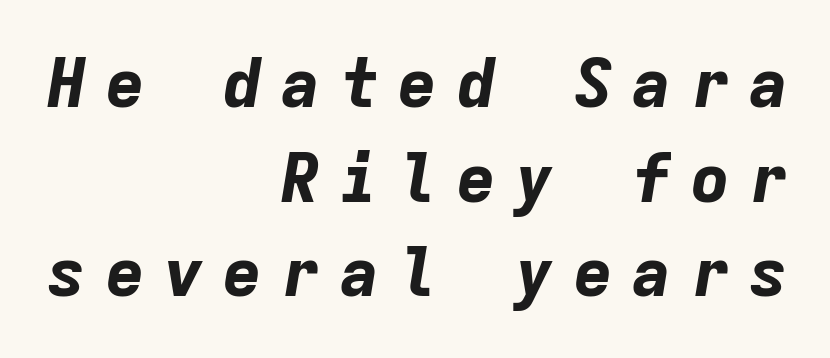
The image shows 68 px bold type, italic (leaning right), monospaced; set right-aligned, normal line spacing (1.39x), unusually wide letter spacing (+0.26 em), not underlined; low stroke contrast and a medium x-height.
